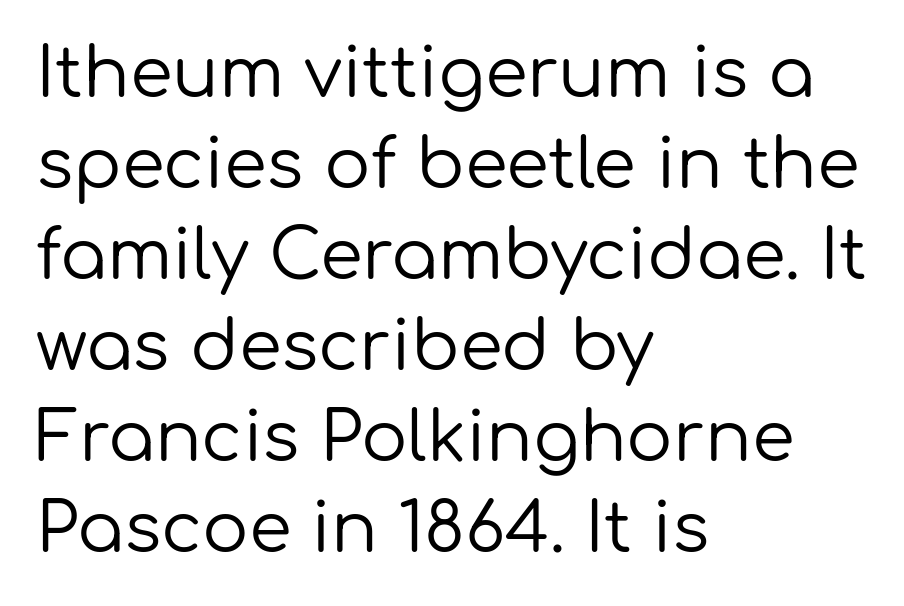
Q: Is the text bold? A: No.
Q: Is the text italic (slanted)? A: No, it is upright.
Q: Is the typeface a serif or a sans-serif typeface? A: Sans-serif.
Q: Is the text underlined? A: No.
Q: How is the paragraph aligned? A: Left-aligned.
Q: Is the spacing between letters normal or unusually wide? A: Normal.
Q: Is the spacing between lines tight, normal or loose? A: Normal.
Q: Width (condensed, normal, or wide)? A: Normal.
Q: Stroke contrast? A: Low.
Q: x-height? A: Medium.
Q: Monospaced? A: No.
